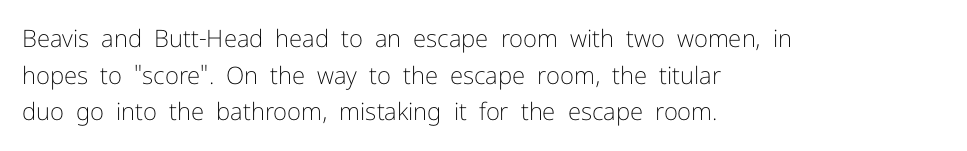
Standard letterfit; no display-style spreading of the glyphs. No chunkiness to these letters — they're not bold. This is roman type, the default non-slanted kind. Does the copy run flush right? No — it runs flush left.
